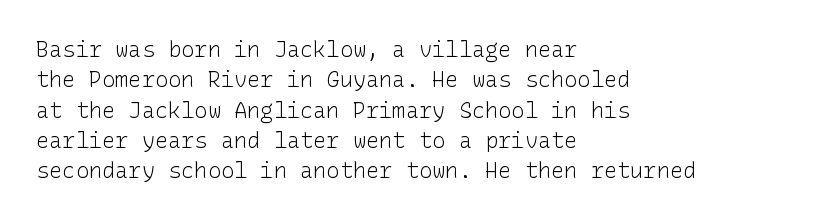
{"italic": "no", "bold": "no", "underline": "no", "align": "left", "line_spacing": "normal", "line_spacing_ratio": 1.38, "letter_spacing": "normal", "letter_spacing_em": 0.0, "glyph_px": 22}
